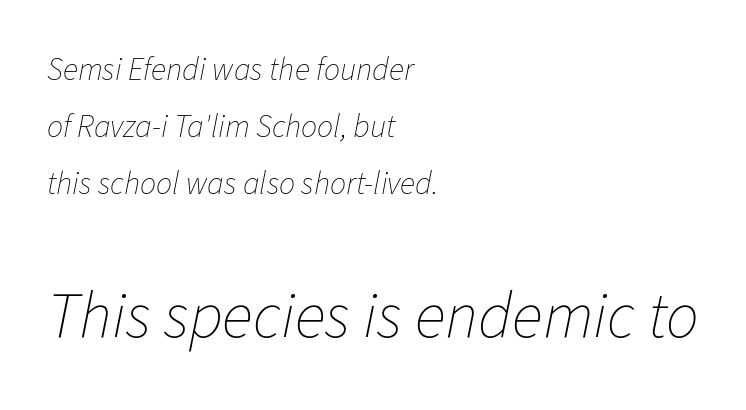
Q: Is the text bold? A: No.
Q: Is the text italic (slanted)? A: Yes, it leans right by about 11 degrees.
Q: Is the text underlined? A: No.
Q: How is the paragraph aligned? A: Left-aligned.
Q: Is the spacing between letters normal or unusually wide? A: Normal.
Q: Which block of text is set in a larger size, the first (top) or the second (bottom)? A: The second (bottom) one.
Q: Width (condensed, normal, or wide)? A: Normal.
Q: Stroke contrast? A: Low.
Q: x-height? A: Medium.
Q: Monospaced? A: No.
